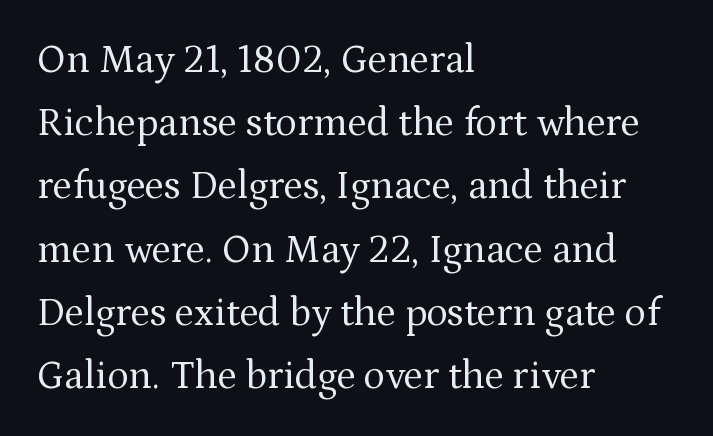
The image shows 40 px regular-weight serif type, upright; set left-aligned, normal line spacing (1.58x), normal letter spacing, not underlined; medium stroke contrast and a medium x-height.
